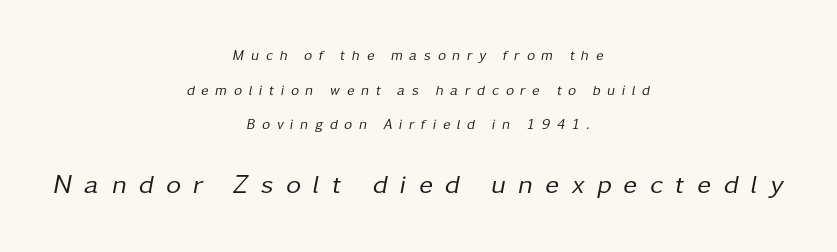
{"italic": "yes", "lean": "right", "slant_degrees": 11, "bold": "no", "underline": "no", "align": "center", "line_spacing": "loose", "line_spacing_ratio": 2.48, "letter_spacing": "wide", "letter_spacing_em": 0.48, "larger_block": "second", "size_ratio": 1.86, "glyph_px": 26}
